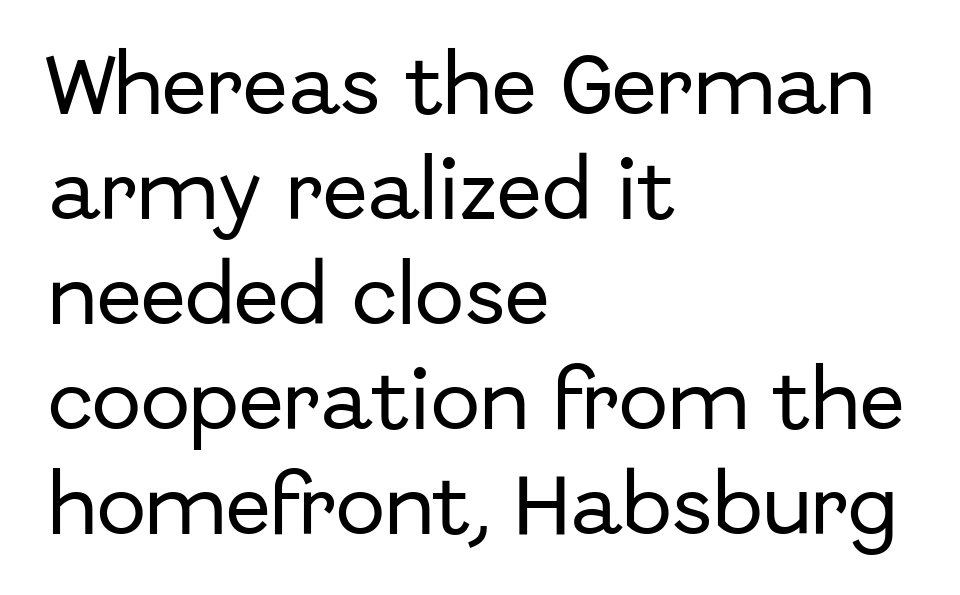
This sample keeps an unexceptional amount of space between lines. Glance below the letters and you will spot only blank space. The lettering holds an erect, upright posture throughout. The font family rendered here belongs to the sans-serif group. A typesetter would call this proportional, since set widths differ per character.
